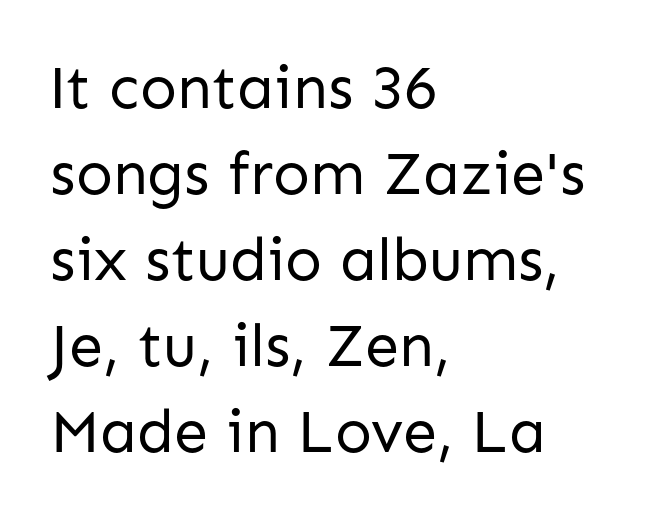
{"serif": "no", "italic": "no", "bold": "no", "weight": "regular", "width": "normal", "stroke_contrast": "low", "x_height": "medium", "monospaced": "no", "underline": "no", "align": "left", "line_spacing": "normal", "line_spacing_ratio": 1.41, "letter_spacing": "normal", "letter_spacing_em": 0.0, "glyph_px": 61}
